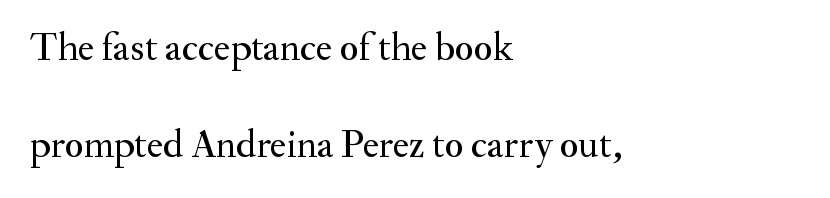
Q: Is the text italic (slanted)? A: No, it is upright.
Q: Is the typeface a serif or a sans-serif typeface? A: Serif.
Q: Is the text underlined? A: No.
Q: How is the paragraph aligned? A: Left-aligned.
Q: Is the spacing between letters normal or unusually wide? A: Normal.
Q: Is the spacing between lines tight, normal or loose? A: Loose.
Q: Width (condensed, normal, or wide)? A: Normal.
Q: Stroke contrast? A: Medium.
Q: x-height? A: Small.
Q: Monospaced? A: No.
